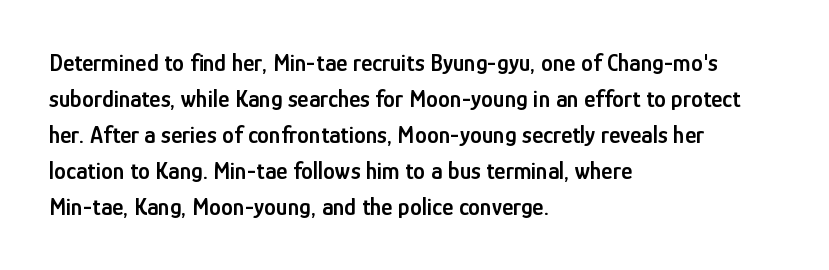
The type is set solid horizontally, with unmodified tracking. The space beneath each line is pristine and unruled. The passage shown stacks its lines at a standard gap. Visually the block forms a straight wall on the left and a jagged coastline on the right. The characters look somewhat weighty, a semibold short of true bold.
